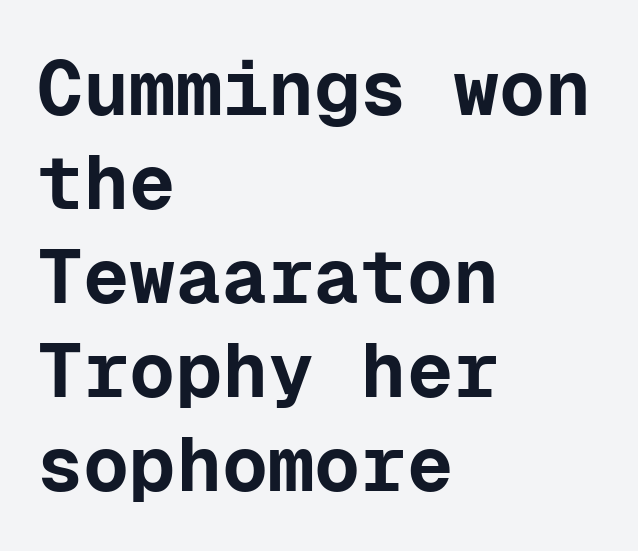
Unlike italic type, these characters show no tilt at all. Standard letterfit; no display-style spreading of the glyphs. Each line starts at the same left margin while the right side varies. Here the designer chose a console-style face with uniform glyph widths. Set as a true bold cut, around the 700 mark.
